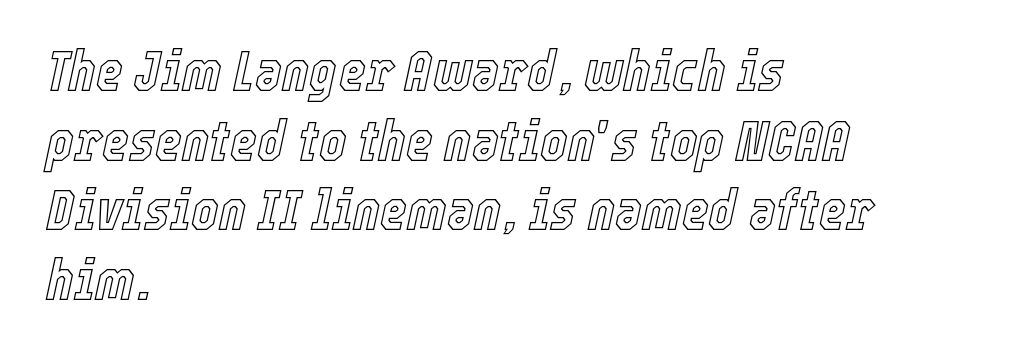
Q: Is the text italic (slanted)? A: Yes, it leans right by about 12 degrees.
Q: Is the text underlined? A: No.
Q: How is the paragraph aligned? A: Left-aligned.
Q: Is the spacing between letters normal or unusually wide? A: Normal.
Q: Width (condensed, normal, or wide)? A: Condensed.
Q: x-height? A: Medium.
Q: Monospaced? A: No.
